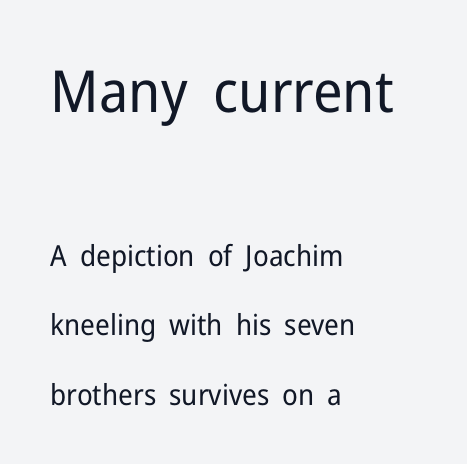
The image shows 58 px regular-weight sans-serif type, upright; set left-aligned, loose line spacing (2.39x), normal letter spacing, not underlined; the first (top) block is 2.0x larger; low stroke contrast and a medium x-height.
